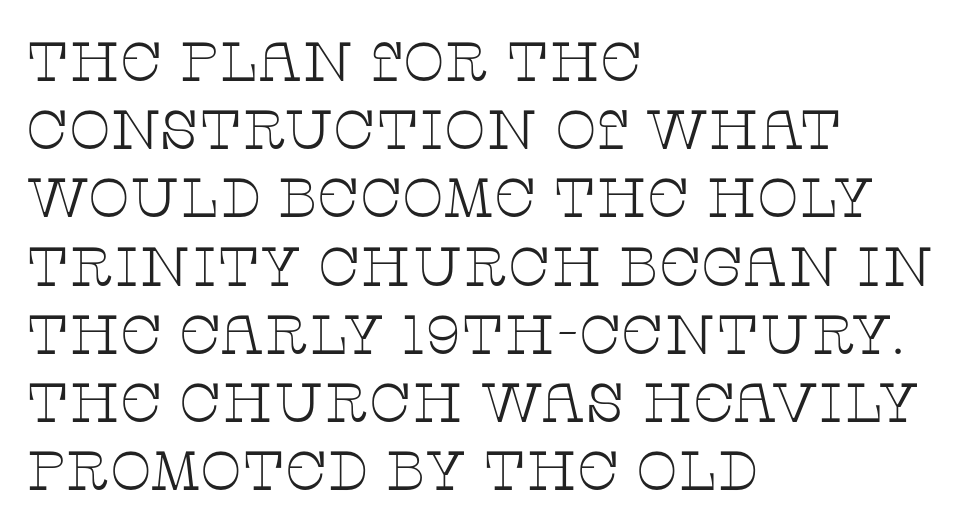
Q: Is the text bold? A: No.
Q: Is the text italic (slanted)? A: No, it is upright.
Q: Is the typeface a serif or a sans-serif typeface? A: Serif.
Q: Is the text underlined? A: No.
Q: How is the paragraph aligned? A: Left-aligned.
Q: Is the spacing between letters normal or unusually wide? A: Normal.
Q: Width (condensed, normal, or wide)? A: Wide.
Q: Stroke contrast? A: Low.
Q: x-height? A: Large.
Q: Monospaced? A: No.
